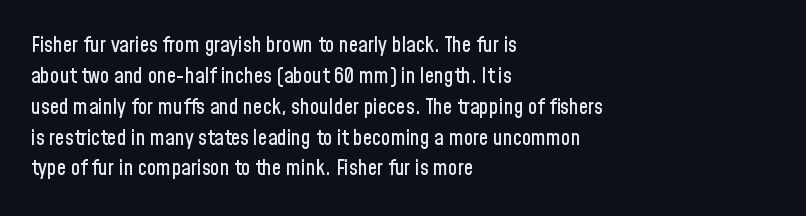
There is no visible air inserted between adjacent glyphs. Alignment: flush left. The words here are not underlined. The axis of the letterforms is exactly vertical. The designer left line spacing at the default.
